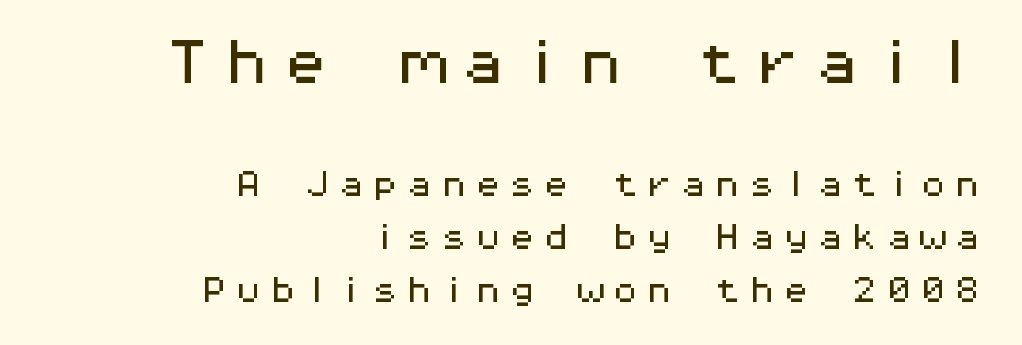
You get the large type first, then a drop to smaller type. Note the uniform advance width — an 'i' takes as much space as an 'm'. The gap between lines stays unmarked. Right-aligned paragraph, ragged on the left.
